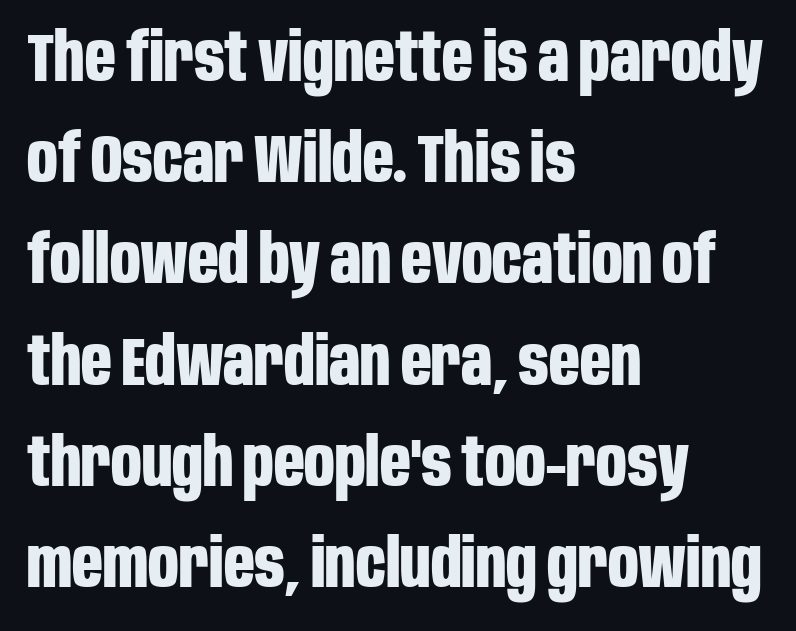
Q: Is the text bold? A: Yes.
Q: Is the text italic (slanted)? A: No, it is upright.
Q: Is the typeface a serif or a sans-serif typeface? A: Sans-serif.
Q: Is the text underlined? A: No.
Q: How is the paragraph aligned? A: Left-aligned.
Q: Is the spacing between letters normal or unusually wide? A: Normal.
Q: Is the spacing between lines tight, normal or loose? A: Normal.
Q: Width (condensed, normal, or wide)? A: Condensed.
Q: Stroke contrast? A: Low.
Q: x-height? A: Large.
Q: Monospaced? A: No.
